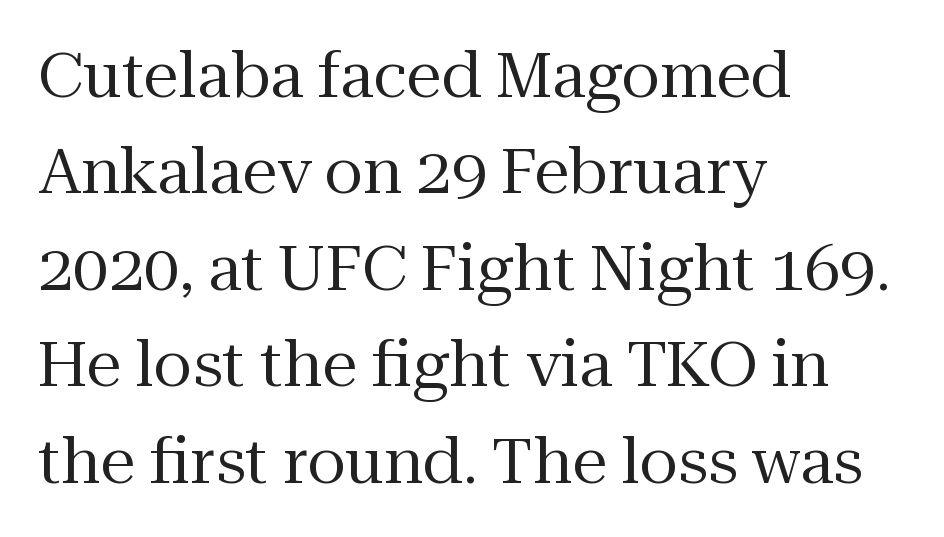
Q: Is the text bold? A: No.
Q: Is the text italic (slanted)? A: No, it is upright.
Q: Is the typeface a serif or a sans-serif typeface? A: Serif.
Q: Is the text underlined? A: No.
Q: How is the paragraph aligned? A: Left-aligned.
Q: Is the spacing between letters normal or unusually wide? A: Normal.
Q: Is the spacing between lines tight, normal or loose? A: Normal.
Q: Width (condensed, normal, or wide)? A: Normal.
Q: Stroke contrast? A: Medium.
Q: x-height? A: Medium.
Q: Monospaced? A: No.
